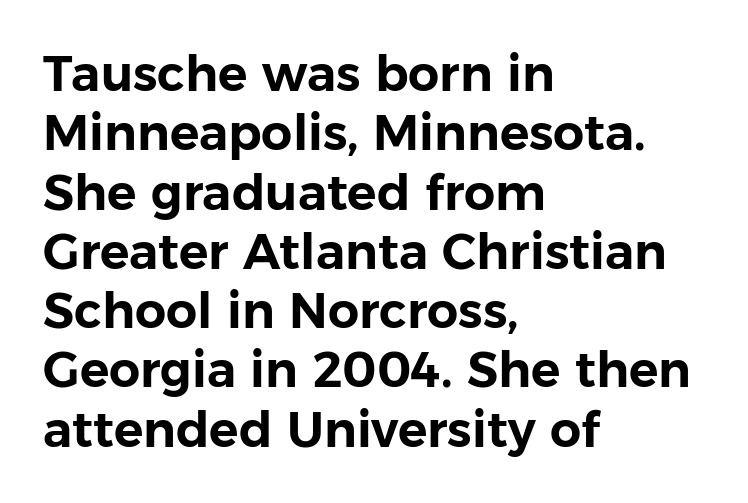
This is sans-serif lettering, the kind often seen on screens and signage. Do the characters align in a grid? No, the font is proportional. A classic flush-left, rag-right setting is used for this passage. Lines of text with bare space underneath.
